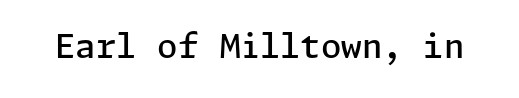
Q: Is the text bold? A: Semi-bold.
Q: Is the text italic (slanted)? A: No, it is upright.
Q: Is the typeface a serif or a sans-serif typeface? A: Sans-serif.
Q: Is the text underlined? A: No.
Q: Is the spacing between letters normal or unusually wide? A: Normal.
Q: Width (condensed, normal, or wide)? A: Normal.
Q: Stroke contrast? A: Low.
Q: x-height? A: Medium.
